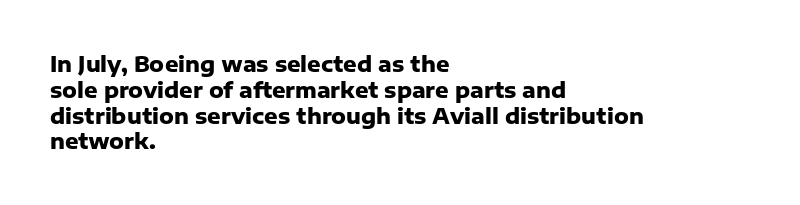
{"italic": "no", "bold": "yes", "underline": "no", "align": "left", "line_spacing_ratio": 1.23, "letter_spacing": "normal", "letter_spacing_em": 0.0, "glyph_px": 21}
